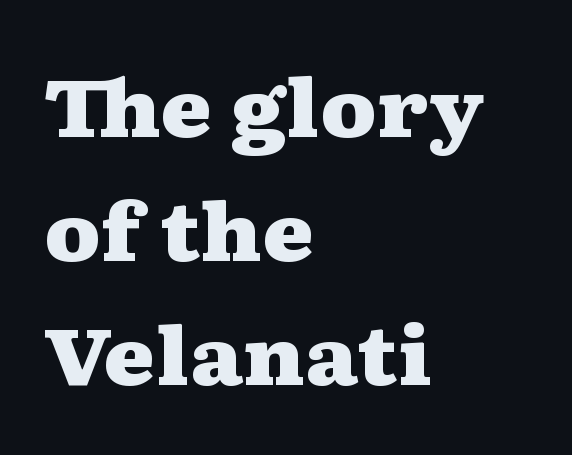
{"serif": "yes", "italic": "no", "bold": "yes", "weight": "heavy", "width": "wide", "stroke_contrast": "medium", "x_height": "medium", "monospaced": "no", "underline": "no", "align": "left", "line_spacing": "normal", "line_spacing_ratio": 1.57, "letter_spacing": "normal", "letter_spacing_em": 0.0, "glyph_px": 79}
